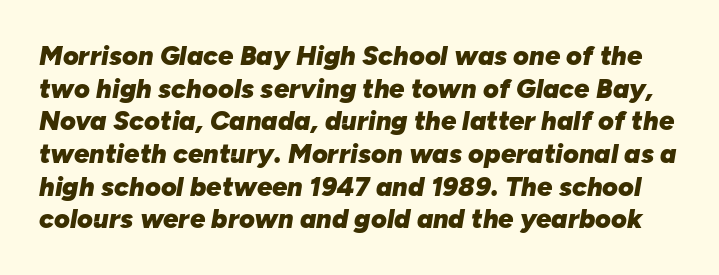
Designer's note — italics engaged. The area under the type is left untouched. Typesetter's note: full bold, strokes at maximum text heaviness. Students, note that the glyphs here touch the page at normal intervals.
